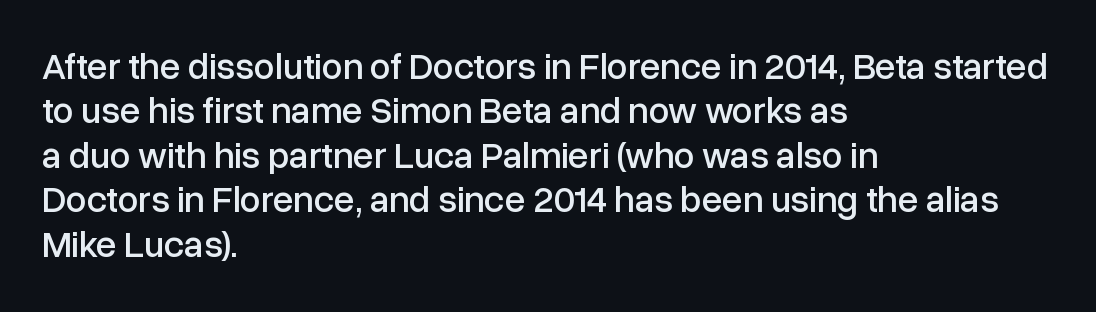
The passage shown has conventional tracking throughout. A clean baseline with only descenders dipping below it. Rendered with straight, roman letterforms. This sample uses a sans-serif face.
